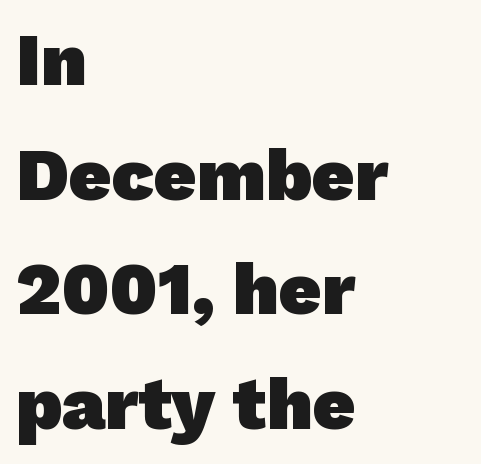
{"serif": "no", "bold": "yes", "weight": "heavy", "width": "normal", "stroke_contrast": "low", "x_height": "medium", "monospaced": "no", "underline": "no", "align": "left", "line_spacing": "normal", "line_spacing_ratio": 1.55, "letter_spacing": "normal", "letter_spacing_em": 0.0, "glyph_px": 74}
